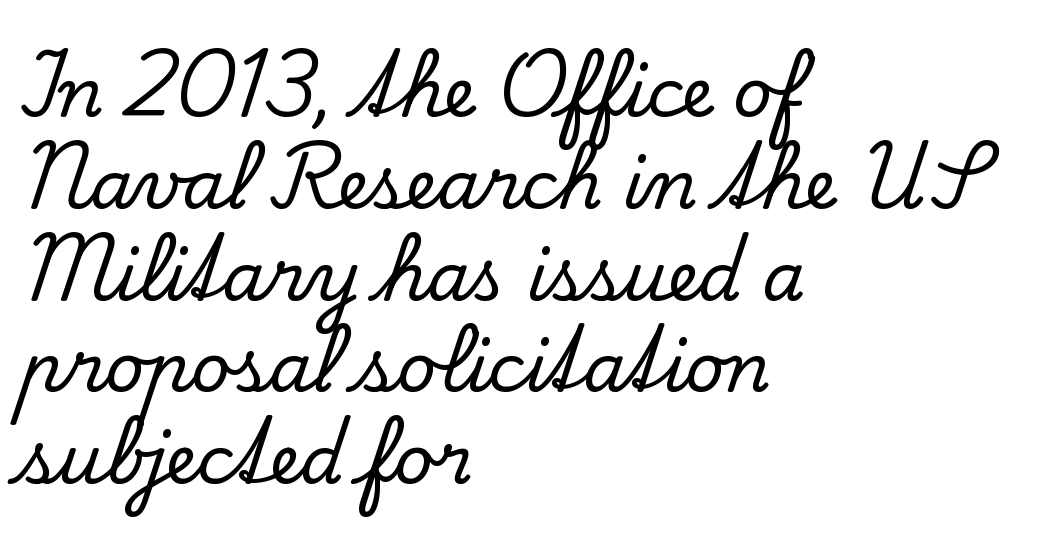
Type style note: has serifs. Decoration check: the copy has no underline. The ragged edge is on the right, which tells us the setting is flush left. You could not count columns in this text — the font is proportionally spaced.
